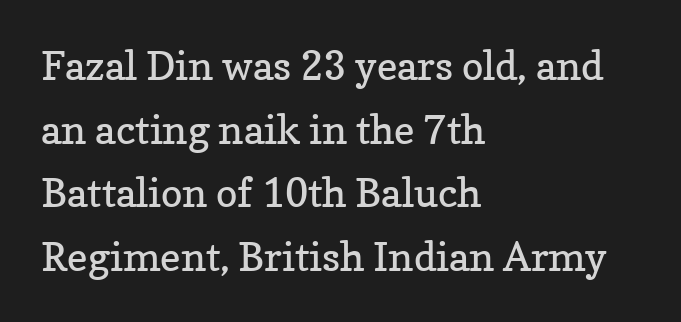
Q: Is the text bold? A: No.
Q: Is the text italic (slanted)? A: No, it is upright.
Q: Is the typeface a serif or a sans-serif typeface? A: Serif.
Q: Is the text underlined? A: No.
Q: How is the paragraph aligned? A: Left-aligned.
Q: Is the spacing between letters normal or unusually wide? A: Normal.
Q: Is the spacing between lines tight, normal or loose? A: Normal.
Q: Width (condensed, normal, or wide)? A: Normal.
Q: Stroke contrast? A: Low.
Q: x-height? A: Medium.
Q: Monospaced? A: No.
